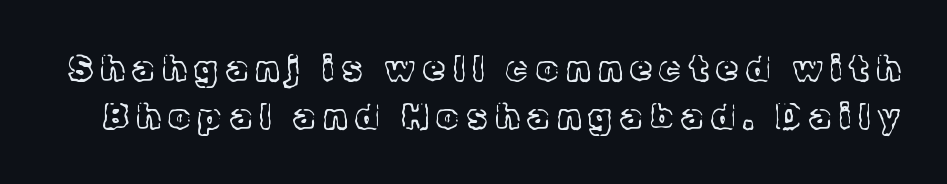
The image shows 35 px light serif type, upright; set normal line spacing (1.36x), unusually wide letter spacing (+0.23 em), not underlined; a medium x-height.
